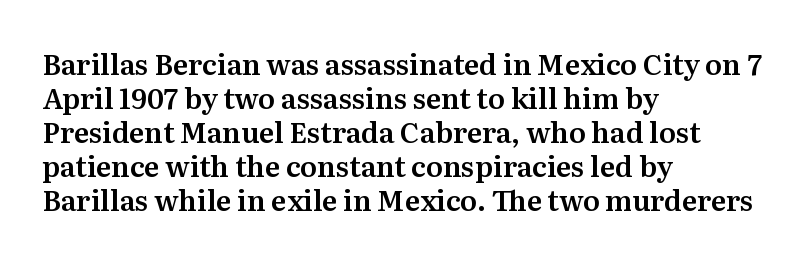
Q: Is the text italic (slanted)? A: No, it is upright.
Q: Is the typeface a serif or a sans-serif typeface? A: Serif.
Q: Is the text underlined? A: No.
Q: How is the paragraph aligned? A: Left-aligned.
Q: Is the spacing between letters normal or unusually wide? A: Normal.
Q: Width (condensed, normal, or wide)? A: Normal.
Q: Stroke contrast? A: Medium.
Q: x-height? A: Medium.
Q: Monospaced? A: No.
